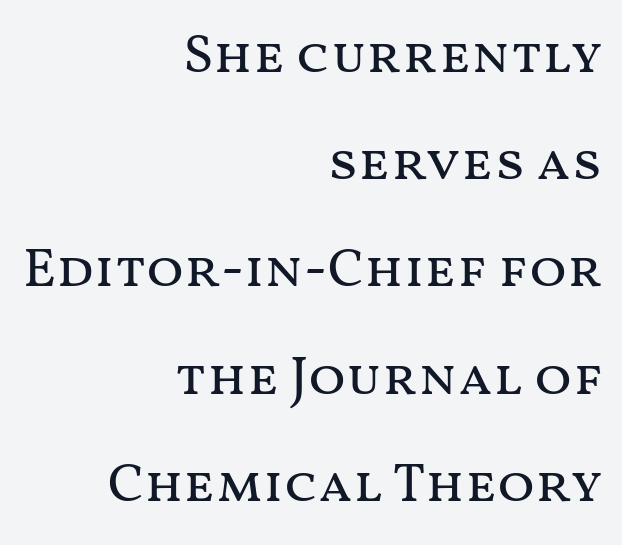
Q: Is the text bold? A: No.
Q: Is the text italic (slanted)? A: No, it is upright.
Q: Is the text underlined? A: No.
Q: How is the paragraph aligned? A: Right-aligned.
Q: Is the spacing between letters normal or unusually wide? A: Normal.
Q: Is the spacing between lines tight, normal or loose? A: Loose.
Q: Width (condensed, normal, or wide)? A: Wide.
Q: Stroke contrast? A: Medium.
Q: x-height? A: Medium.
Q: Monospaced? A: No.
